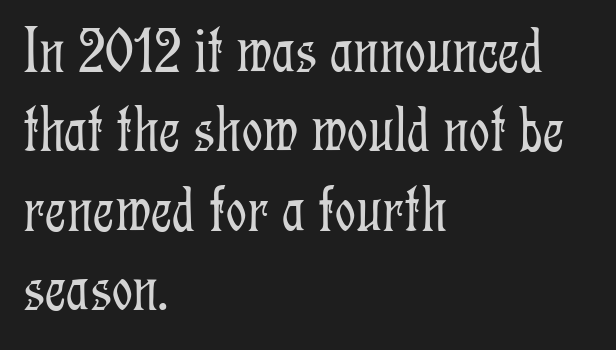
The image shows 65 px light, condensed serif type, upright; set left-aligned, line spacing 1.22x, normal letter spacing, not underlined; low stroke contrast and a medium x-height.
